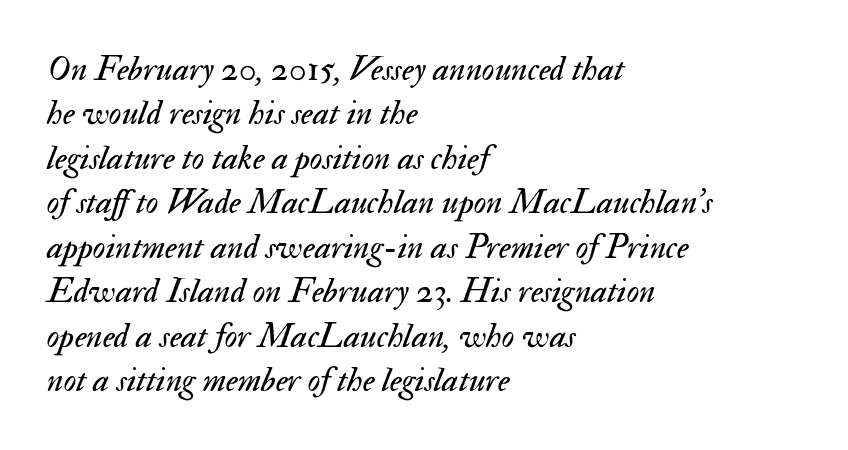
{"italic": "yes", "lean": "right", "slant_degrees": 17, "bold": "no", "weight": "regular", "width": "normal", "stroke_contrast": "medium", "x_height": "small", "monospaced": "no", "underline": "no", "align": "left", "line_spacing": "normal", "line_spacing_ratio": 1.27, "letter_spacing": "normal", "letter_spacing_em": 0.0, "glyph_px": 35}
